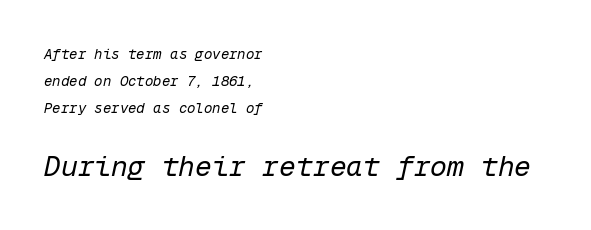
The image shows 28 px regular-weight type, italic (leaning right), monospaced; set left-aligned, loose line spacing (1.92x), normal letter spacing, not underlined; the second (bottom) block is 2.0x larger; low stroke contrast and a medium x-height.
